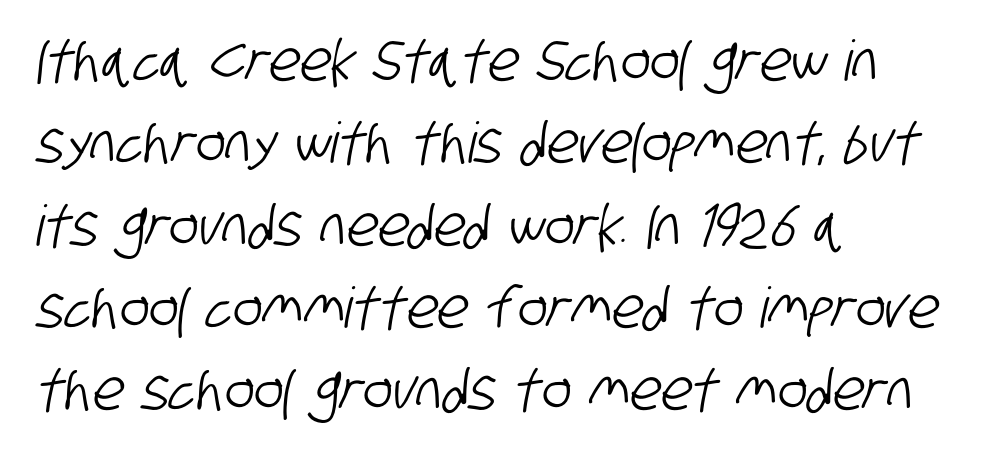
The image shows 56 px condensed sans-serif type; set left-aligned, normal line spacing (1.47x), normal letter spacing, not underlined; low stroke contrast and a large x-height.
